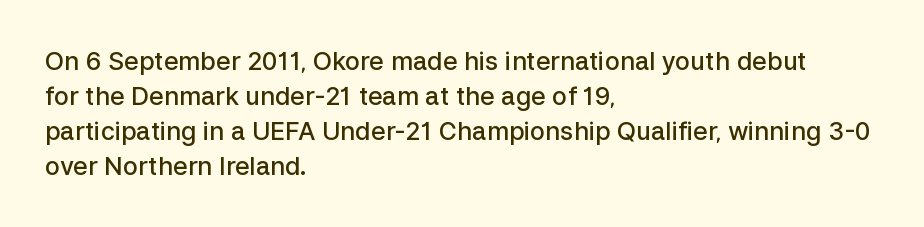
{"italic": "no", "bold": "semi", "underline": "no", "align": "left", "line_spacing": "normal", "line_spacing_ratio": 1.4, "letter_spacing": "normal", "letter_spacing_em": 0.0, "glyph_px": 25}
